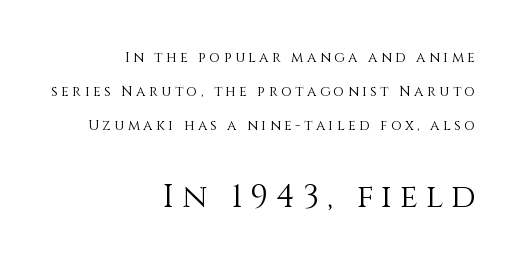
The image shows 32 px light type, upright; set right-aligned, loose line spacing (2.42x), unusually wide letter spacing (+0.25 em), not underlined; the second (bottom) block is 2.29x larger; medium stroke contrast and a large x-height.
